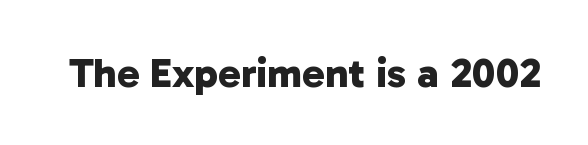
The image shows 42 px bold sans-serif type; set normal letter spacing, not underlined; low stroke contrast and a medium x-height.
